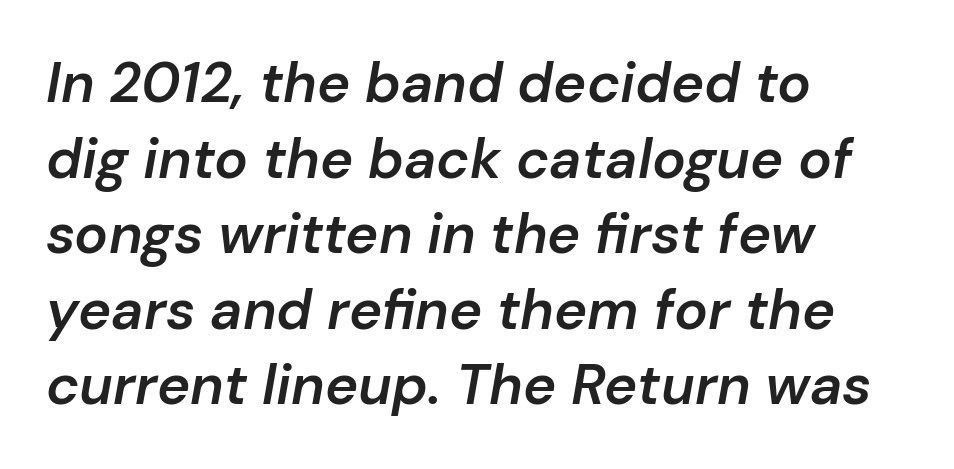
Q: Is the text bold? A: Semi-bold.
Q: Is the text italic (slanted)? A: Yes, it leans right by about 10 degrees.
Q: Is the text underlined? A: No.
Q: How is the paragraph aligned? A: Left-aligned.
Q: Is the spacing between letters normal or unusually wide? A: Normal.
Q: Is the spacing between lines tight, normal or loose? A: Normal.
Q: Width (condensed, normal, or wide)? A: Normal.
Q: Stroke contrast? A: Low.
Q: x-height? A: Medium.
Q: Monospaced? A: No.
